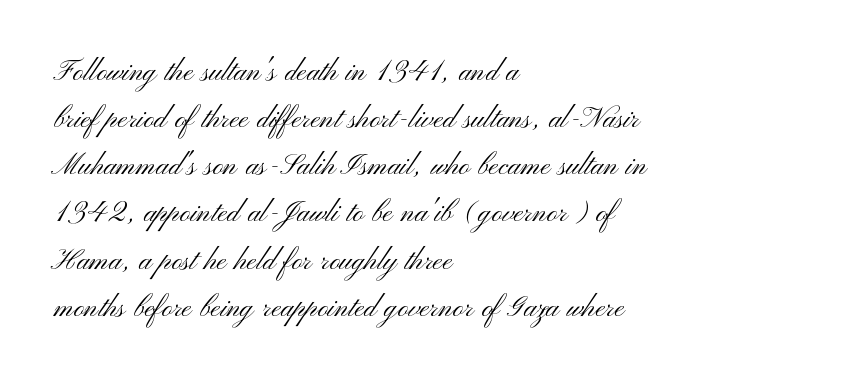
{"serif": "no", "bold": "no", "weight": "light", "width": "wide", "stroke_contrast": "medium", "x_height": "small", "monospaced": "no", "underline": "no", "align": "left", "line_spacing": "normal", "line_spacing_ratio": 1.31, "letter_spacing": "normal", "letter_spacing_em": 0.0, "glyph_px": 36}
